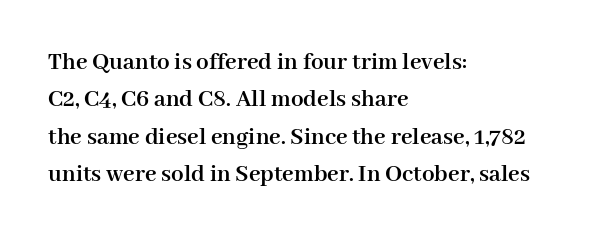
{"italic": "no", "bold": "yes", "underline": "no", "align": "left", "line_spacing": "normal", "line_spacing_ratio": 1.5, "letter_spacing": "normal", "letter_spacing_em": 0.0, "glyph_px": 25}
